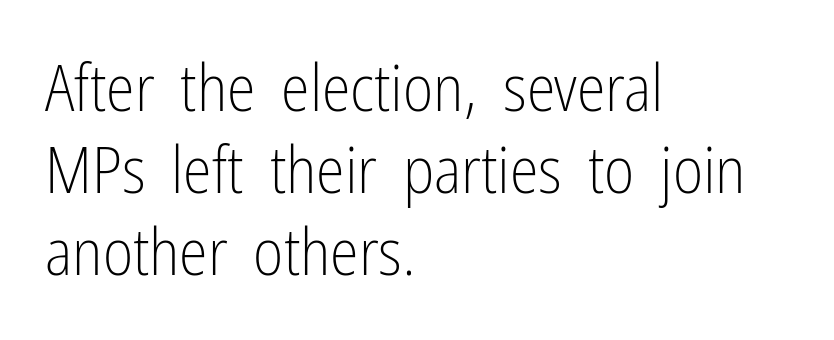
Examine the stroke ends and you'll find no serifs. A typesetter would call this proportional, since set widths differ per character. Clear beneath every line of the passage. The strokes are not fattened; the text isn't bold. If you drew a ruler down the left edge, every line would touch it. The type sits square on the baseline with zero lean.
